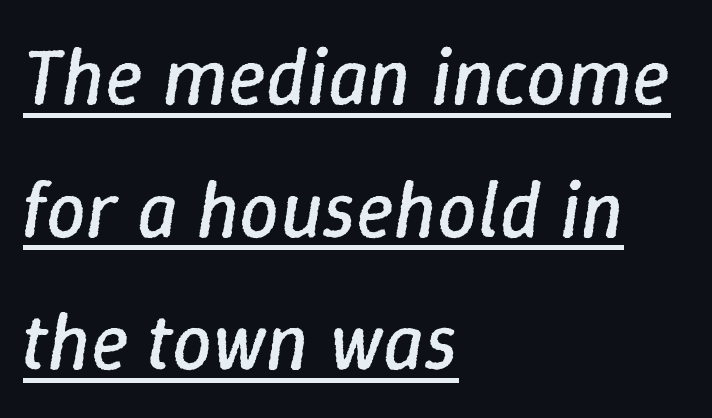
The image shows 79 px regular-weight type, italic (leaning right); set left-aligned, normal line spacing (1.68x), normal letter spacing, underlined; low stroke contrast and a medium x-height.
